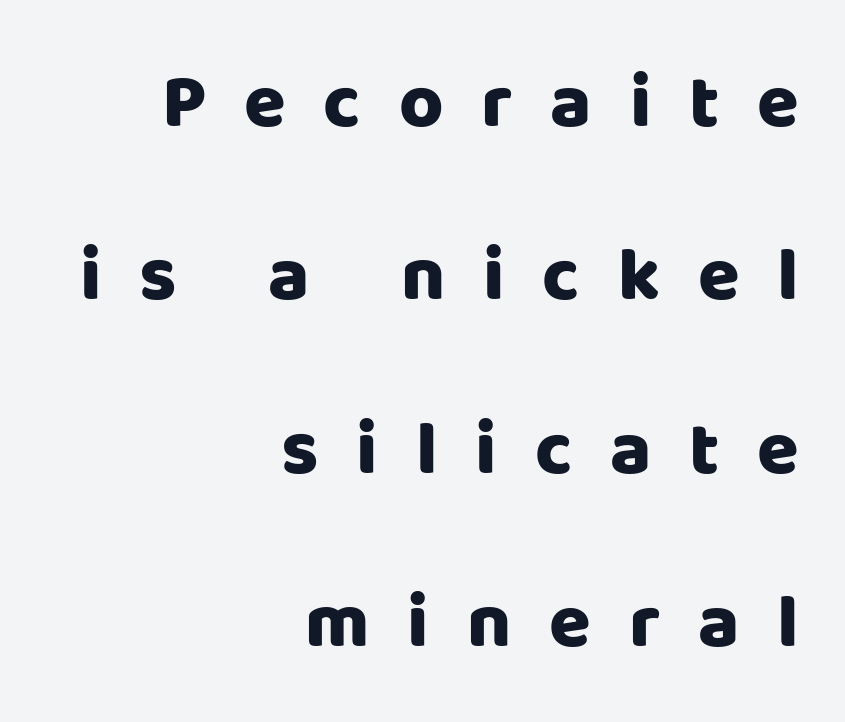
{"serif": "no", "italic": "no", "bold": "yes", "weight": "heavy", "width": "normal", "stroke_contrast": "low", "x_height": "large", "monospaced": "no", "underline": "no", "align": "right", "line_spacing": "loose", "line_spacing_ratio": 2.28, "letter_spacing": "wide", "letter_spacing_em": 0.5, "glyph_px": 76}
